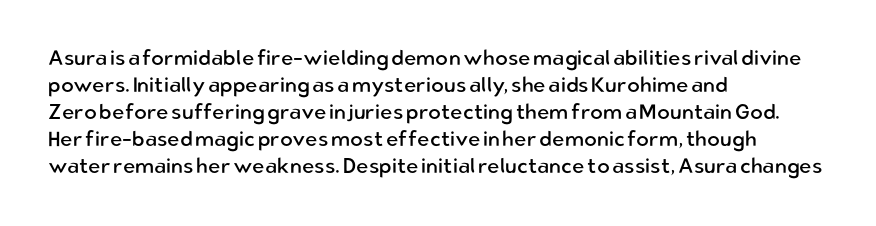
These lines keep a tight, regular rhythm from letter to letter. The rows are spaced the way most documents space them. Nothing heavy about these letters — not bold at all. A roman cut, with each character standing at attention. Check under the words: just untouched page. All the whitespace from short lines collects on the right.
